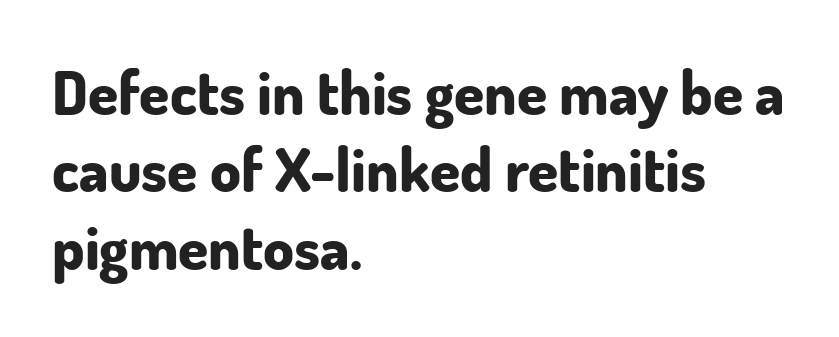
{"serif": "no", "italic": "no", "bold": "yes", "weight": "bold", "width": "normal", "stroke_contrast": "low", "x_height": "small", "monospaced": "no", "underline": "no", "align": "left", "line_spacing": "normal", "line_spacing_ratio": 1.27, "letter_spacing": "normal", "letter_spacing_em": 0.0, "glyph_px": 61}
